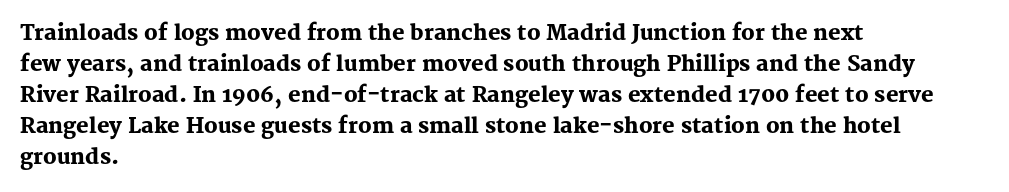
These lines keep a tight, regular rhythm from letter to letter. The typesetting leans heavy: a genuine bold. Line beginnings align vertically; line endings do not. If you drew a line through each stem, it would be perfectly vertical. Letters rest on an invisible, unmarked baseline.
